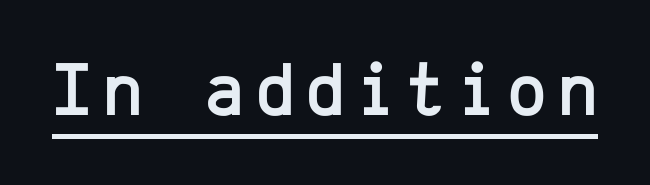
{"serif": "no", "italic": "no", "width": "normal", "stroke_contrast": "low", "x_height": "medium", "monospaced": "yes", "underline": "yes", "glyph_px": 76}
